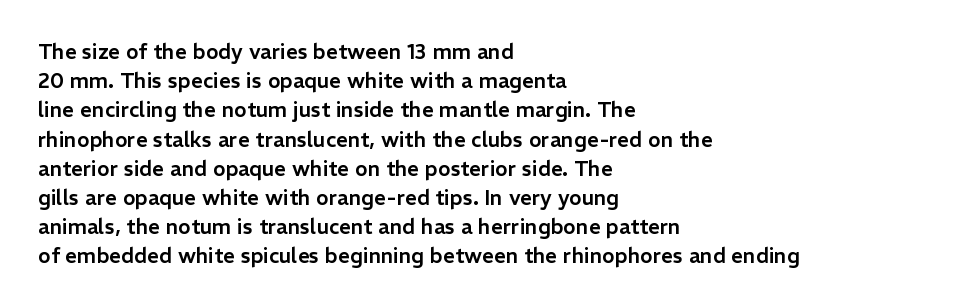
Q: Is the text italic (slanted)? A: No, it is upright.
Q: Is the text underlined? A: No.
Q: How is the paragraph aligned? A: Left-aligned.
Q: Is the spacing between letters normal or unusually wide? A: Normal.
Q: Is the spacing between lines tight, normal or loose? A: Normal.
